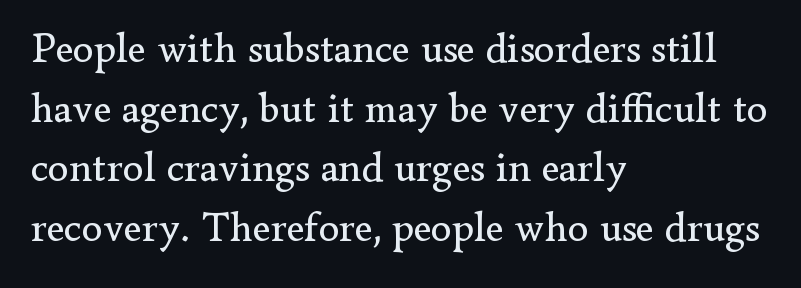
Compared with typical paragraphs, the rows here are spaced about the same. The font family rendered here belongs to the serif group. The font sits on the lighter half of the weight spectrum, regular included. This sample has the flowing, uneven cadence of proportional lettering. Descender tails drop into unmarked territory.
